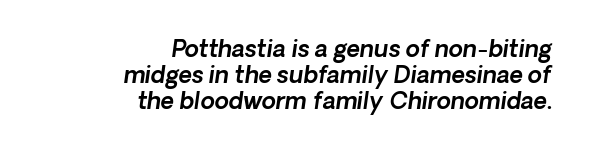
{"underline": "no", "align": "right", "line_spacing": "tight", "line_spacing_ratio": 1.14, "letter_spacing": "normal", "letter_spacing_em": 0.0, "glyph_px": 23}
